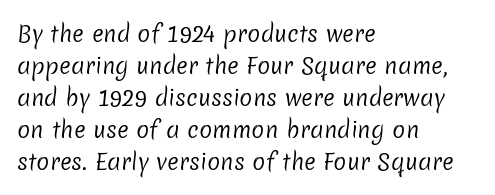
Q: Is the text bold? A: No.
Q: Is the text underlined? A: No.
Q: How is the paragraph aligned? A: Left-aligned.
Q: Is the spacing between letters normal or unusually wide? A: Normal.
Q: Is the spacing between lines tight, normal or loose? A: Normal.
